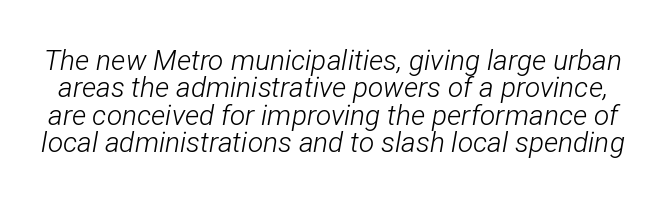
The image shows 28 px light, condensed type, italic (leaning right); set tight line spacing (0.98x), normal letter spacing, not underlined; low stroke contrast and a medium x-height.
